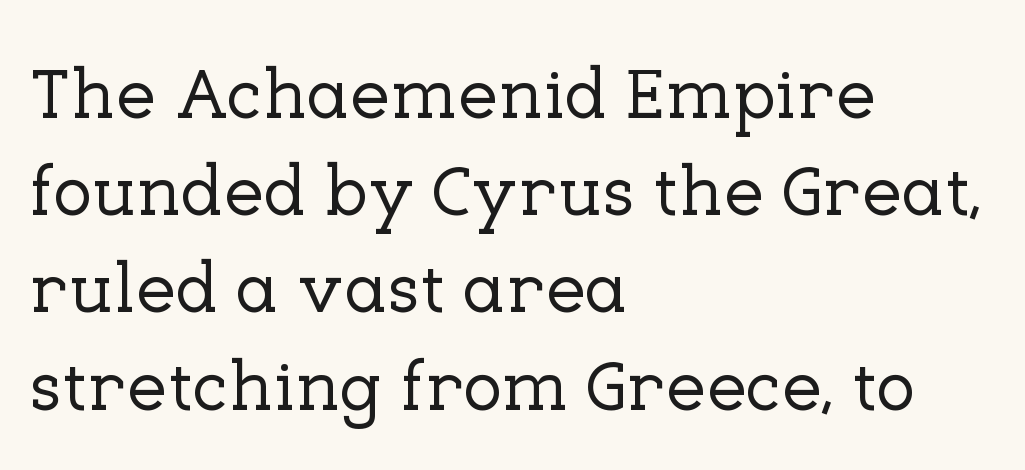
Layout note: lines flush left. Do the letters lean? They stand straight. A typesetter would call this leading conventional body-copy spacing. You could not count columns in this text — the font is proportionally spaced.
